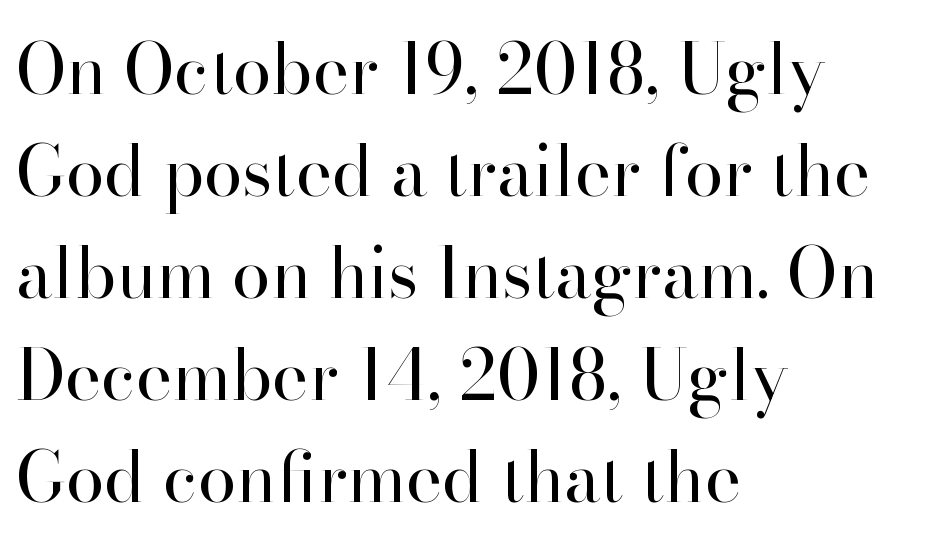
{"serif": "yes", "italic": "no", "bold": "no", "weight": "regular", "width": "normal", "stroke_contrast": "high", "x_height": "small", "monospaced": "no", "underline": "no", "align": "left", "line_spacing": "normal", "line_spacing_ratio": 1.48, "letter_spacing": "normal", "letter_spacing_em": 0.0, "glyph_px": 69}
